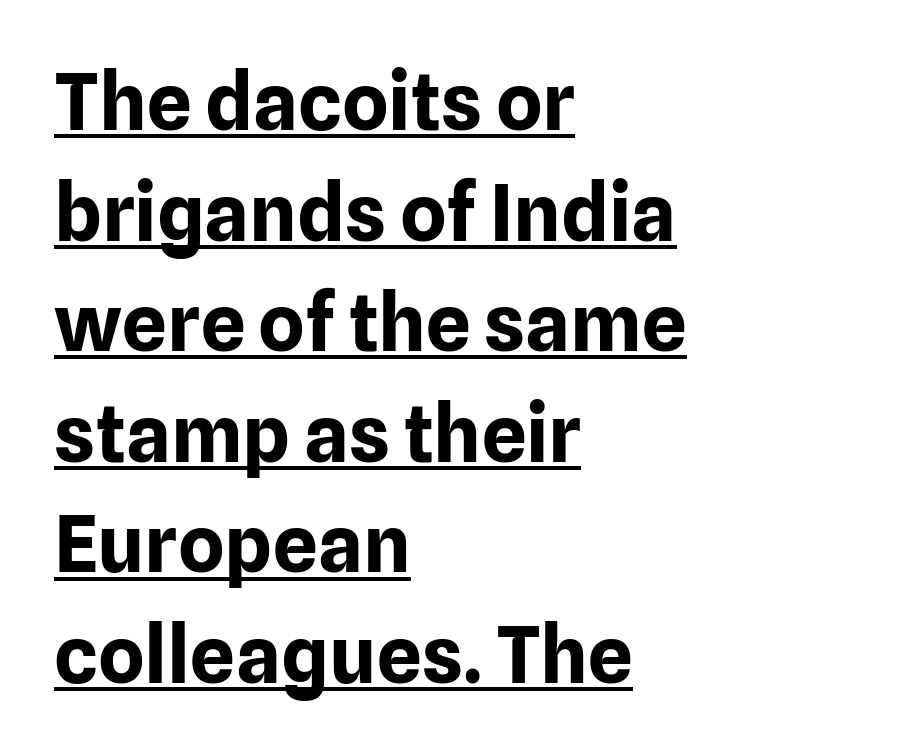
These lines stack with their left ends in a neat column. The letters are bold, with thick, heavy strokes. Check where the strokes stop: nothing finishes them off — pure sans. Character widths vary here, with narrow letters taking less room than wide ones.
